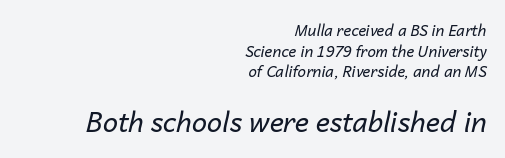
The image shows 27 px text type, italic (leaning right); set right-aligned, normal line spacing (1.38x), normal letter spacing, not underlined; the second (bottom) block is 1.8x larger.
